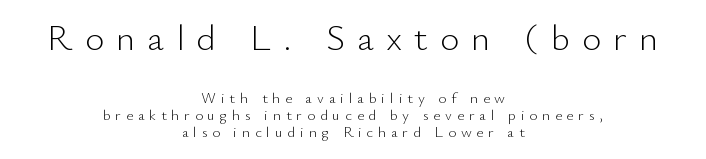
The image shows 37 px light sans-serif type, upright; set centered, line spacing 1.16x, unusually wide letter spacing (+0.33 em), not underlined; the first (top) block is 2.47x larger; low stroke contrast and a small x-height.
